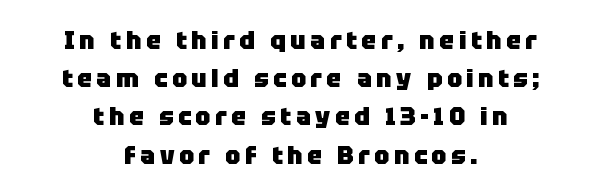
Does the leading feel generous? No, just average. Characters remain perfectly vertical along every line. This rendering features lettering with no underline. Typographic density is high because the face is bold.
